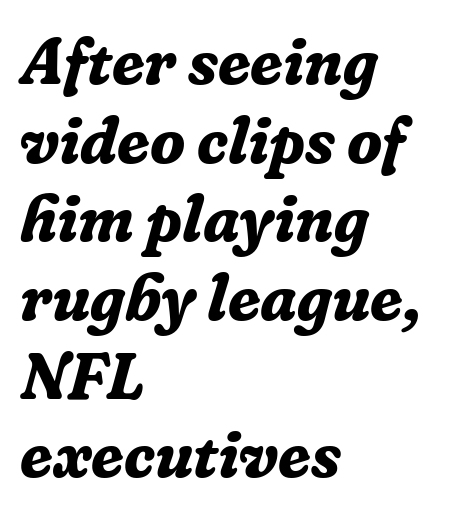
Q: Is the text bold? A: Yes.
Q: Is the text italic (slanted)? A: Yes, it leans right by about 16 degrees.
Q: Is the typeface a serif or a sans-serif typeface? A: Serif.
Q: Is the text underlined? A: No.
Q: How is the paragraph aligned? A: Left-aligned.
Q: Is the spacing between letters normal or unusually wide? A: Normal.
Q: Width (condensed, normal, or wide)? A: Normal.
Q: Stroke contrast? A: Low.
Q: x-height? A: Medium.
Q: Monospaced? A: No.
